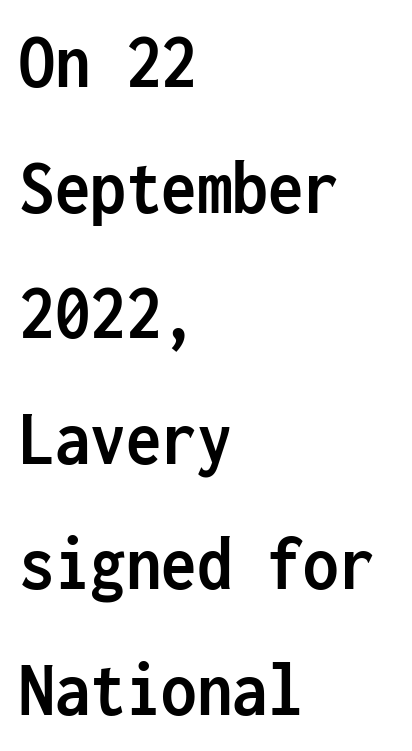
{"serif": "no", "italic": "no", "bold": "yes", "weight": "semibold", "width": "condensed", "stroke_contrast": "low", "x_height": "medium", "monospaced": "yes", "underline": "no", "align": "left", "line_spacing": "normal", "line_spacing_ratio": 1.59, "letter_spacing": "normal", "letter_spacing_em": 0.0, "glyph_px": 79}
